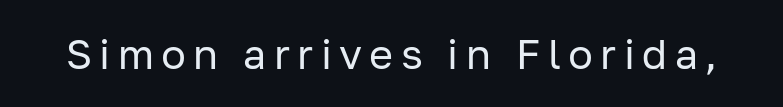
The image shows 41 px regular-weight sans-serif type, upright; set not underlined; low stroke contrast and a medium x-height.
